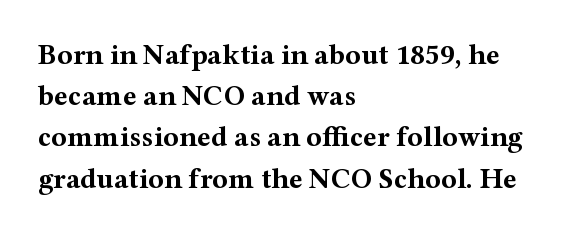
The image shows 29 px bold, wide serif type, upright; set left-aligned, normal line spacing (1.42x), normal letter spacing, not underlined; medium stroke contrast and a medium x-height.
